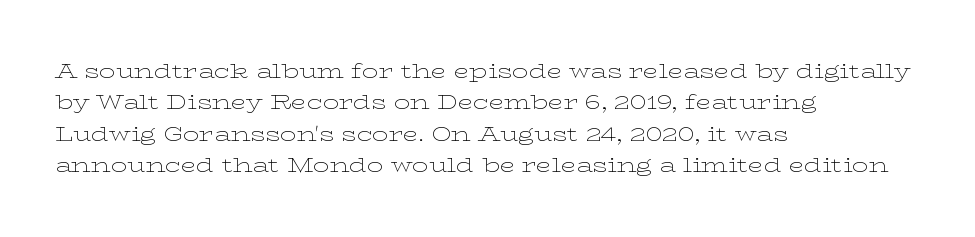
Q: Is the text bold? A: No.
Q: Is the text italic (slanted)? A: No, it is upright.
Q: Is the text underlined? A: No.
Q: How is the paragraph aligned? A: Left-aligned.
Q: Is the spacing between letters normal or unusually wide? A: Normal.
Q: Is the spacing between lines tight, normal or loose? A: Normal.
